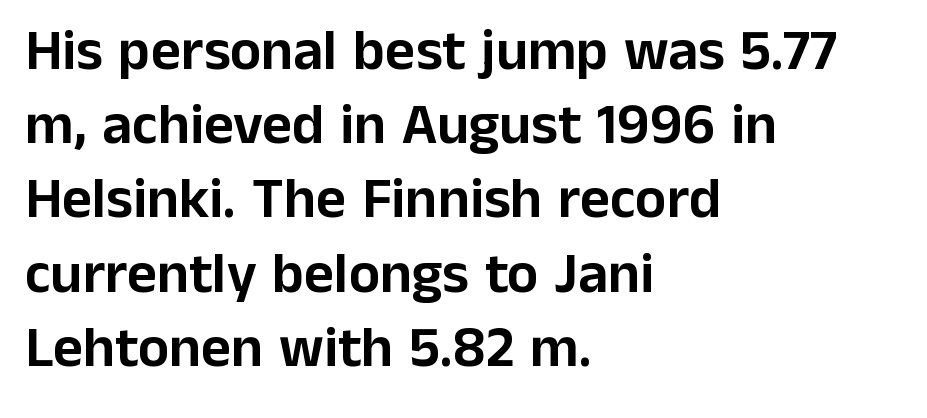
{"serif": "no", "italic": "no", "width": "normal", "stroke_contrast": "low", "x_height": "medium", "monospaced": "no", "underline": "no", "align": "left", "line_spacing": "normal", "line_spacing_ratio": 1.28, "letter_spacing": "normal", "letter_spacing_em": 0.0, "glyph_px": 58}
